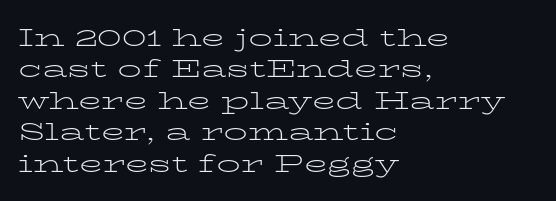
Q: Is the text bold? A: No.
Q: Is the text italic (slanted)? A: No, it is upright.
Q: Is the text underlined? A: No.
Q: How is the paragraph aligned? A: Left-aligned.
Q: Is the spacing between letters normal or unusually wide? A: Normal.
Q: Is the spacing between lines tight, normal or loose? A: Normal.
